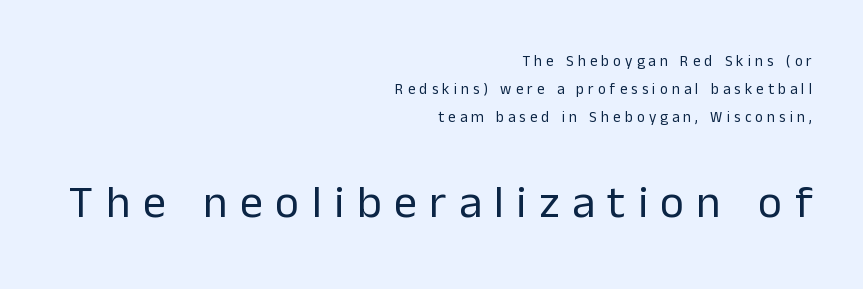
The image shows 46 px regular-weight sans-serif type, upright; set right-aligned, line spacing 1.86x, unusually wide letter spacing (+0.27 em), not underlined; the second (bottom) block is 3.07x larger; low stroke contrast and a medium x-height.
